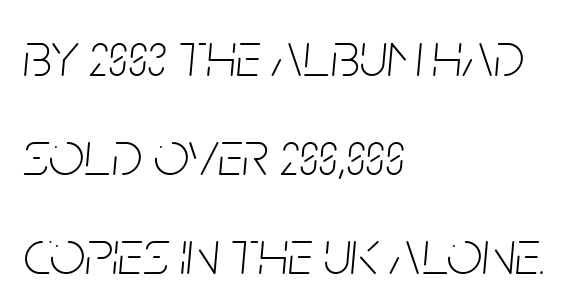
{"italic": "yes", "lean": "right", "slant_degrees": 5, "bold": "no", "weight": "thin", "width": "condensed", "stroke_contrast": "low", "x_height": "large", "monospaced": "no", "underline": "no", "align": "left", "line_spacing": "normal", "line_spacing_ratio": 1.57, "letter_spacing": "normal", "letter_spacing_em": 0.0, "glyph_px": 63}
